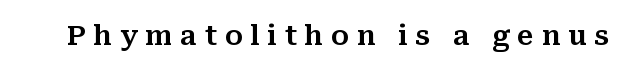
{"italic": "no", "underline": "no", "letter_spacing": "wide", "letter_spacing_em": 0.29, "glyph_px": 27}
